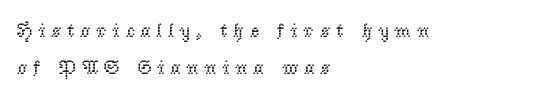
Q: Is the text bold? A: No.
Q: Is the text italic (slanted)? A: No, it is upright.
Q: Is the text underlined? A: No.
Q: How is the paragraph aligned? A: Left-aligned.
Q: Is the spacing between letters normal or unusually wide? A: Unusually wide.
